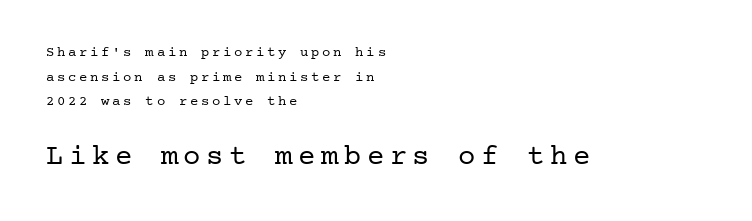
The image shows 29 px regular-weight serif type, upright; set left-aligned, line spacing 1.76x, not underlined; the second (bottom) block is 2.07x larger; low stroke contrast and a medium x-height.
